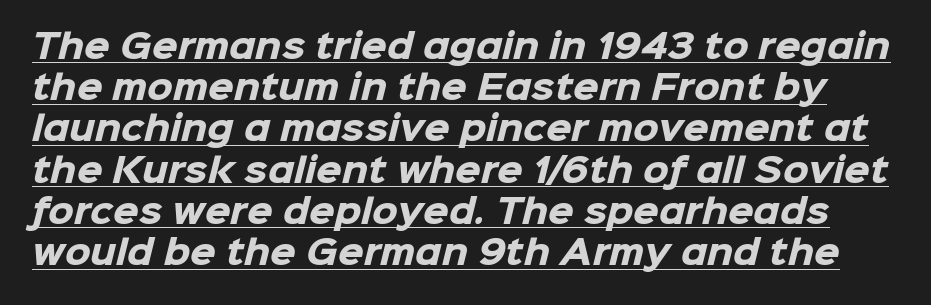
Underlining? Definitely there. These lines keep a tight, regular rhythm from letter to letter. Its strokes are broad and dark, the hallmark of bold type. The glyphs in this specimen are sans serif. Successive baselines arrive at the customary interval. Here the designer chose a conventional face with non-uniform glyph widths.
